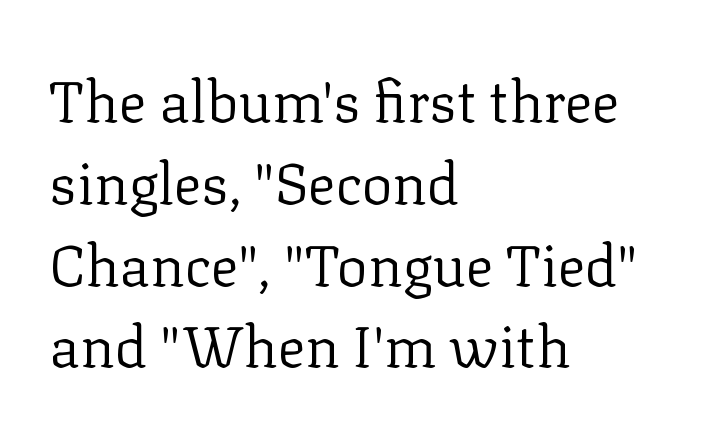
The image shows 58 px regular-weight serif type, upright; set left-aligned, normal line spacing (1.41x), normal letter spacing, not underlined; low stroke contrast and a medium x-height.
